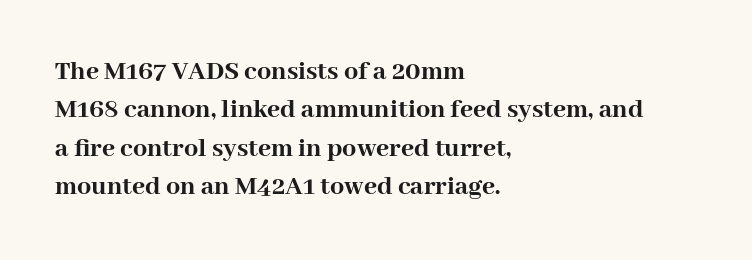
{"serif": "yes", "italic": "no", "bold": "yes", "weight": "semibold", "width": "normal", "stroke_contrast": "high", "x_height": "medium", "monospaced": "no", "underline": "no", "align": "left", "line_spacing": "normal", "line_spacing_ratio": 1.37, "letter_spacing": "normal", "letter_spacing_em": 0.0, "glyph_px": 28}
